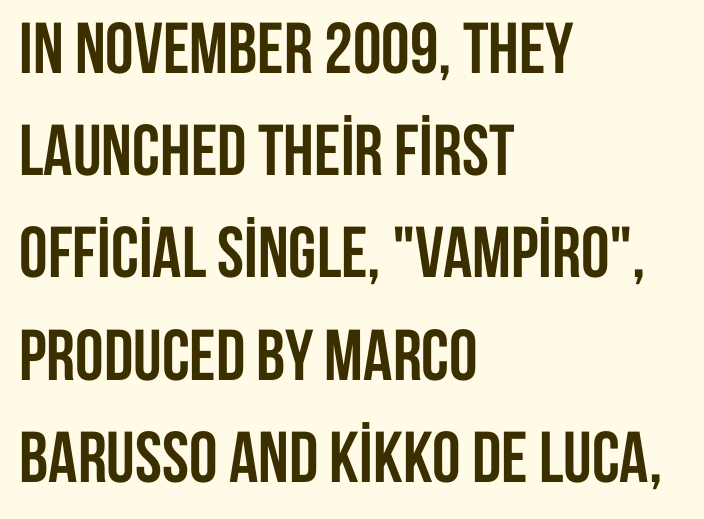
These lines sit exactly where default settings would place them. These lines are set flush left with a ragged right edge. I'd describe the lettering as bold — thick and assertive. Font category for this specimen: sans-serif.
